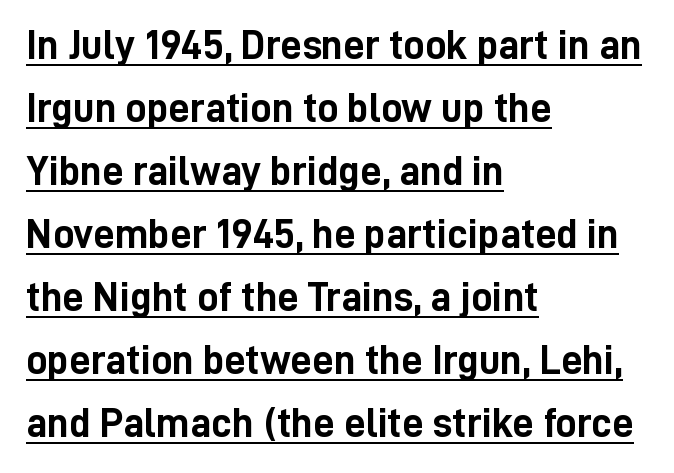
Q: Is the text bold? A: Yes.
Q: Is the text italic (slanted)? A: No, it is upright.
Q: Is the typeface a serif or a sans-serif typeface? A: Sans-serif.
Q: Is the text underlined? A: Yes.
Q: How is the paragraph aligned? A: Left-aligned.
Q: Is the spacing between letters normal or unusually wide? A: Normal.
Q: Is the spacing between lines tight, normal or loose? A: Normal.
Q: Width (condensed, normal, or wide)? A: Condensed.
Q: Stroke contrast? A: Low.
Q: x-height? A: Medium.
Q: Monospaced? A: No.
